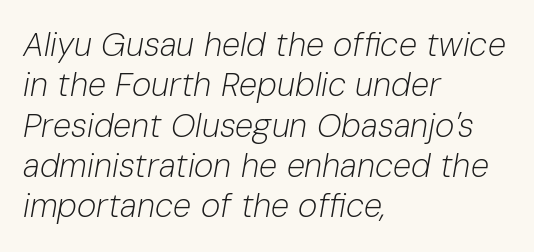
Q: Is the text bold? A: No.
Q: Is the text italic (slanted)? A: Yes, it leans right by about 10 degrees.
Q: Is the text underlined? A: No.
Q: How is the paragraph aligned? A: Left-aligned.
Q: Is the spacing between letters normal or unusually wide? A: Normal.
Q: Width (condensed, normal, or wide)? A: Normal.
Q: Stroke contrast? A: Low.
Q: x-height? A: Medium.
Q: Monospaced? A: No.
